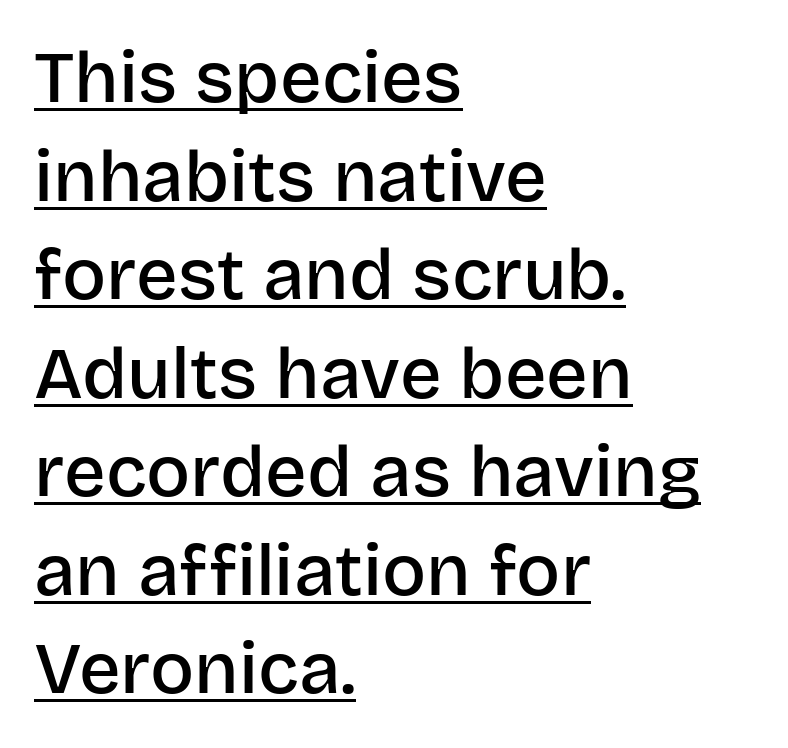
{"serif": "no", "italic": "no", "bold": "semi", "weight": "semibold", "width": "normal", "stroke_contrast": "low", "x_height": "large", "monospaced": "no", "underline": "yes", "align": "left", "line_spacing": "normal", "line_spacing_ratio": 1.35, "letter_spacing": "normal", "letter_spacing_em": 0.0, "glyph_px": 73}
